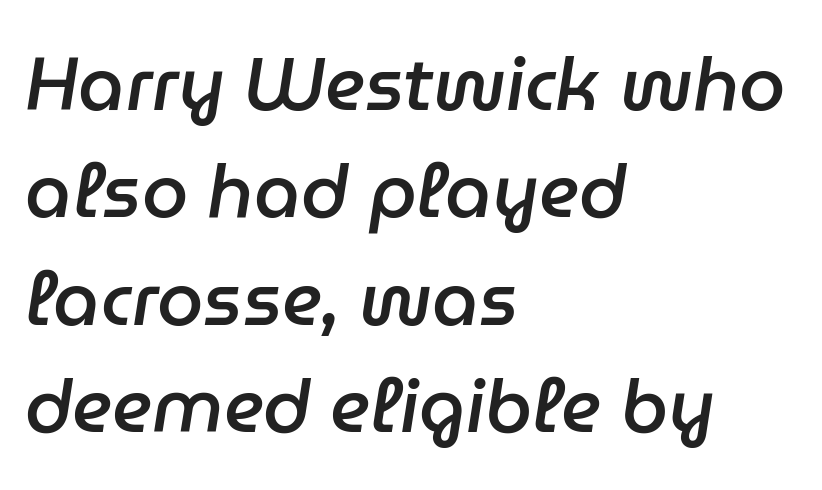
The passage shown is typed in a proportional face where columns would drift. Compared with ordinary roman type, these characters are visibly tilted. Descenders hang freely into open space. The letters are semibold — heavier than regular but short of a full bold. A classic flush-left, rag-right setting is used for this passage. Compared with typical paragraphs, the rows here are spaced about the same.
